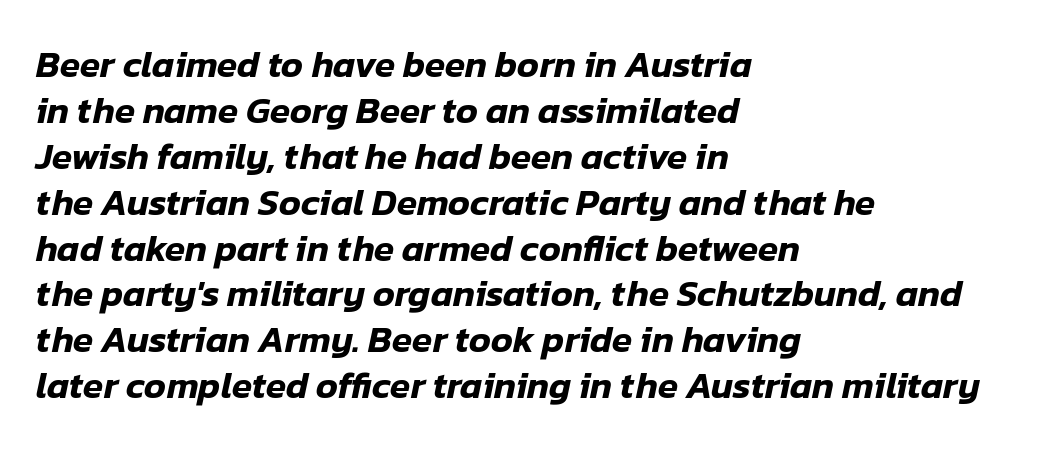
The image shows 37 px text type, italic (leaning right); set left-aligned, line spacing 1.24x, normal letter spacing, not underlined; low stroke contrast and a medium x-height.
